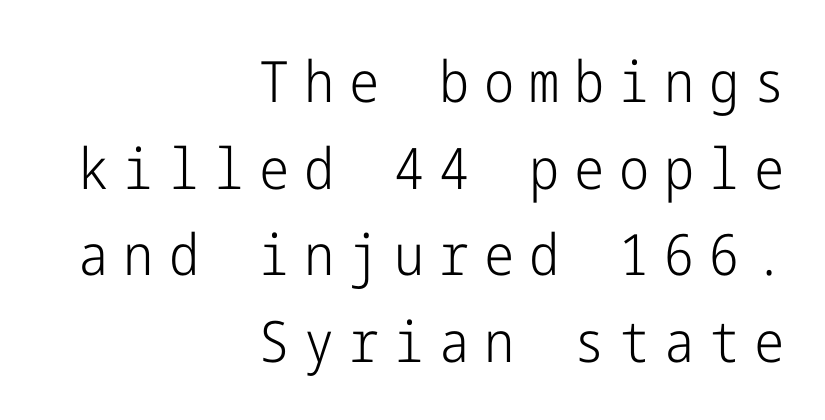
Every row of glyphs terminates at an identical x-position on the right. Examine the stroke ends and you'll find no serifs. Summary of vertical rhythm: regular, with standard interline spacing. Stems here are at most as thick as an everyday book face. The passage shown has open, widely tracked lettering throughout.
